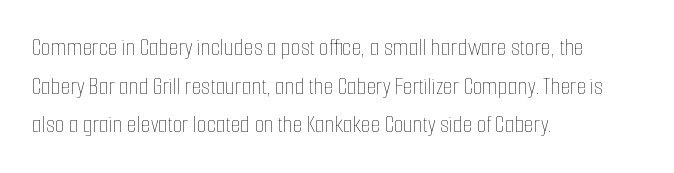
The image shows 25 px text type, upright; set left-aligned, normal line spacing (1.55x), normal letter spacing, not underlined.
